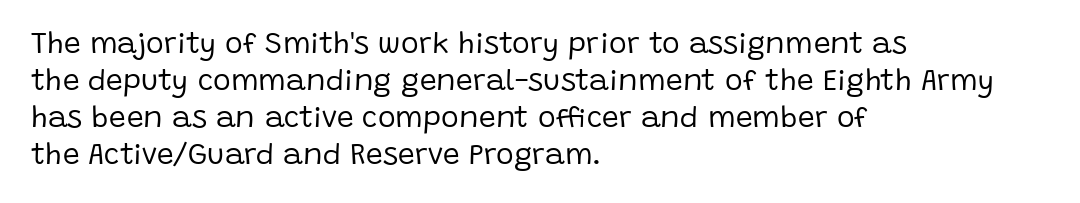
Q: Is the text bold? A: No.
Q: Is the text italic (slanted)? A: No, it is upright.
Q: Is the typeface a serif or a sans-serif typeface? A: Sans-serif.
Q: Is the text underlined? A: No.
Q: How is the paragraph aligned? A: Left-aligned.
Q: Is the spacing between letters normal or unusually wide? A: Normal.
Q: Width (condensed, normal, or wide)? A: Normal.
Q: Stroke contrast? A: Low.
Q: x-height? A: Large.
Q: Monospaced? A: No.
